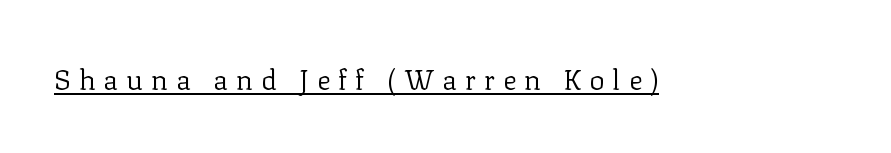
The face used here is proportionally spaced, like ordinary book or web type. Stroke terminals: seriffed. Compared with a typical body face, this is equally light or lighter still. Short note: letters widely spaced. Notice how the stems are strictly vertical — no italics here. Like a heading marked for emphasis, these lines bear an underscore.
